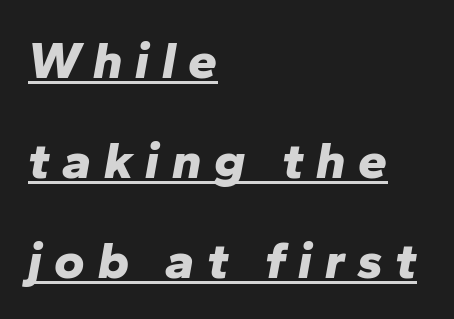
{"italic": "yes", "lean": "right", "slant_degrees": 10, "bold": "yes", "weight": "bold", "width": "normal", "stroke_contrast": "low", "x_height": "medium", "monospaced": "no", "underline": "yes", "align": "left", "line_spacing": "loose", "line_spacing_ratio": 1.92, "letter_spacing": "wide", "letter_spacing_em": 0.24, "glyph_px": 52}
